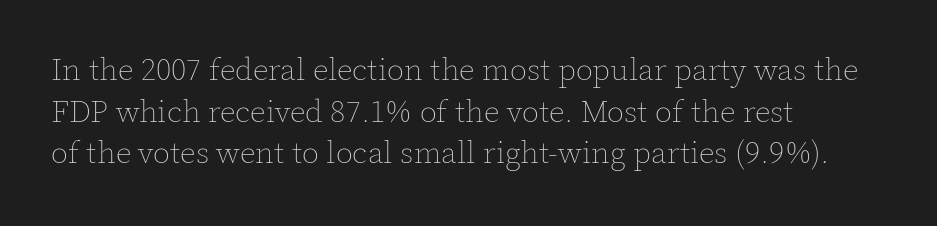
{"italic": "no", "bold": "no", "weight": "thin", "width": "normal", "x_height": "medium", "monospaced": "no", "underline": "no", "align": "left", "line_spacing": "normal", "line_spacing_ratio": 1.34, "letter_spacing": "normal", "letter_spacing_em": 0.0, "glyph_px": 31}
